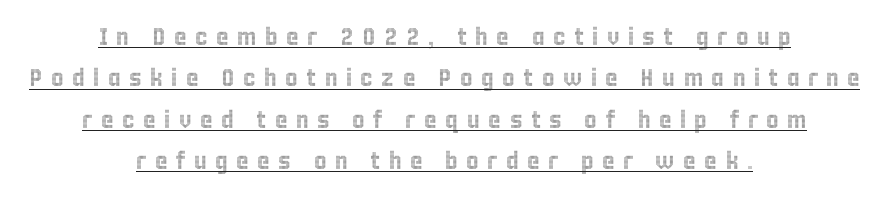
Q: Is the text italic (slanted)? A: No, it is upright.
Q: Is the text underlined? A: Yes.
Q: How is the paragraph aligned? A: Centered.
Q: Is the spacing between letters normal or unusually wide? A: Unusually wide.
